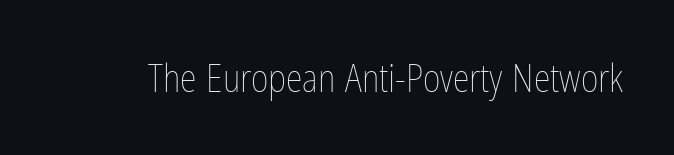
The image shows 38 px thin, condensed type, upright; set normal letter spacing, not underlined; low stroke contrast and a medium x-height.
